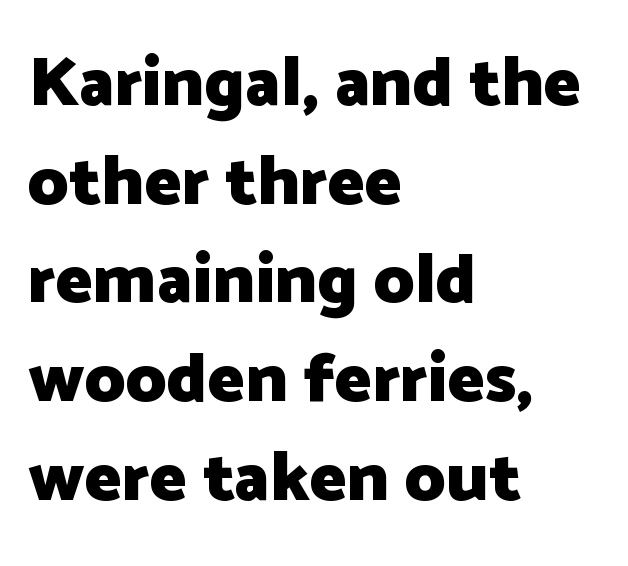
The rendering uses a moderate line-height, typical for paragraphs. The letters advance in unequal steps, a hallmark of proportional type. If you drew a line through each stem, it would be perfectly vertical. Where is the straight margin? On the left. What kind of face is this? One without serifs — a sans. Letter spacing: default.
